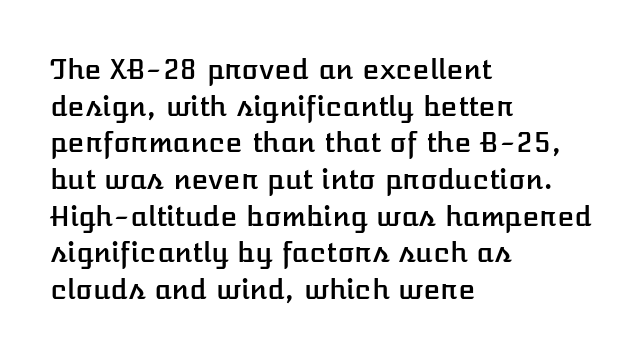
The rendering uses a moderate line-height, typical for paragraphs. The letters advance in unequal steps, a hallmark of proportional type. Words appear dense and cohesive because spacing is normal. Alignment: flush left.
